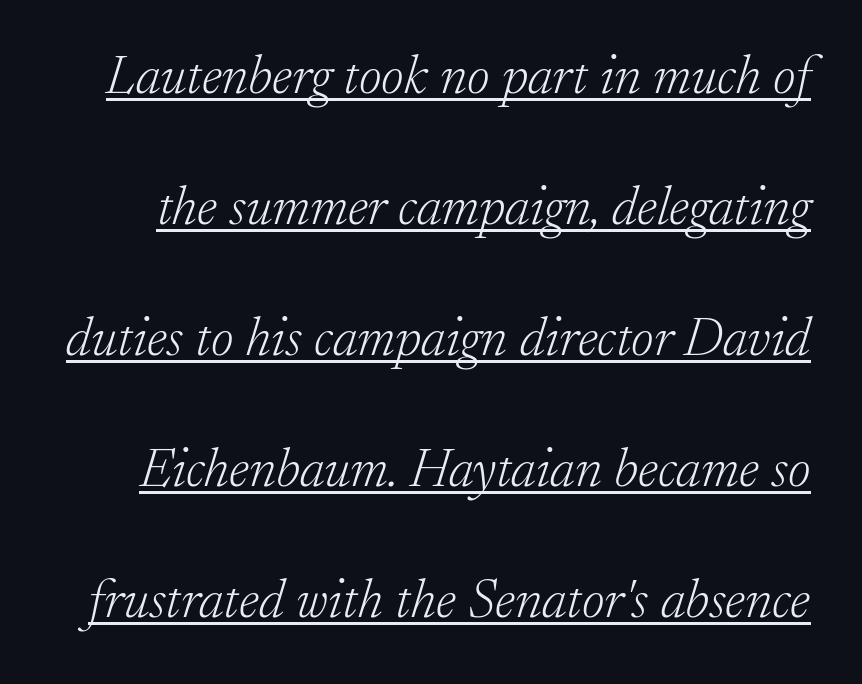
Q: Is the text bold? A: No.
Q: Is the text italic (slanted)? A: Yes, it leans right by about 17 degrees.
Q: Is the typeface a serif or a sans-serif typeface? A: Serif.
Q: Is the text underlined? A: Yes.
Q: Is the spacing between letters normal or unusually wide? A: Normal.
Q: Is the spacing between lines tight, normal or loose? A: Loose.
Q: Width (condensed, normal, or wide)? A: Normal.
Q: Stroke contrast? A: Low.
Q: x-height? A: Small.
Q: Monospaced? A: No.
